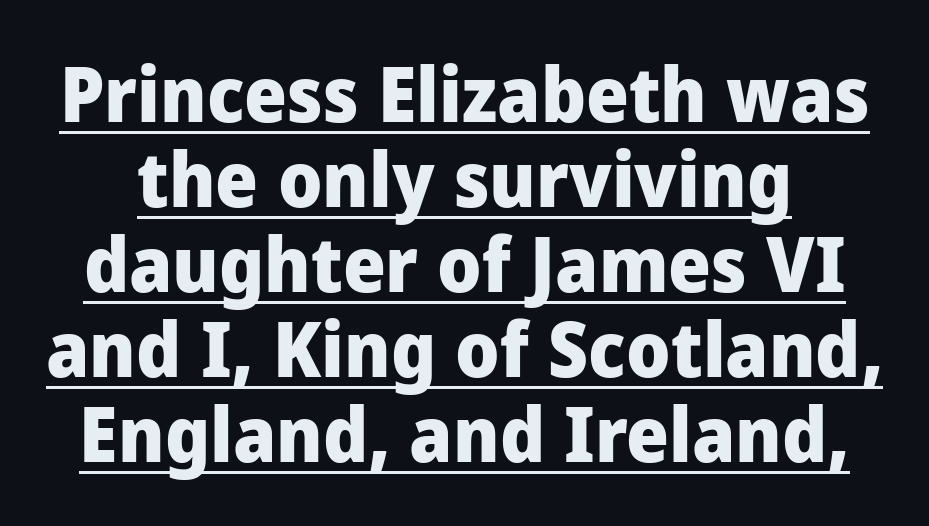
Q: Is the text bold? A: Yes.
Q: Is the text italic (slanted)? A: No, it is upright.
Q: Is the typeface a serif or a sans-serif typeface? A: Sans-serif.
Q: Is the text underlined? A: Yes.
Q: Is the spacing between letters normal or unusually wide? A: Normal.
Q: Is the spacing between lines tight, normal or loose? A: Tight.
Q: Width (condensed, normal, or wide)? A: Normal.
Q: Stroke contrast? A: Low.
Q: x-height? A: Medium.
Q: Monospaced? A: No.
